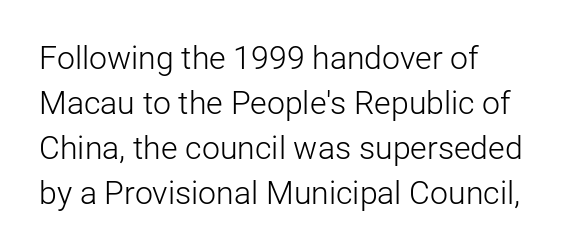
Q: Is the text bold? A: No.
Q: Is the text italic (slanted)? A: No, it is upright.
Q: Is the typeface a serif or a sans-serif typeface? A: Sans-serif.
Q: Is the text underlined? A: No.
Q: Is the spacing between letters normal or unusually wide? A: Normal.
Q: Is the spacing between lines tight, normal or loose? A: Normal.
Q: Width (condensed, normal, or wide)? A: Normal.
Q: Stroke contrast? A: Low.
Q: x-height? A: Medium.
Q: Monospaced? A: No.
